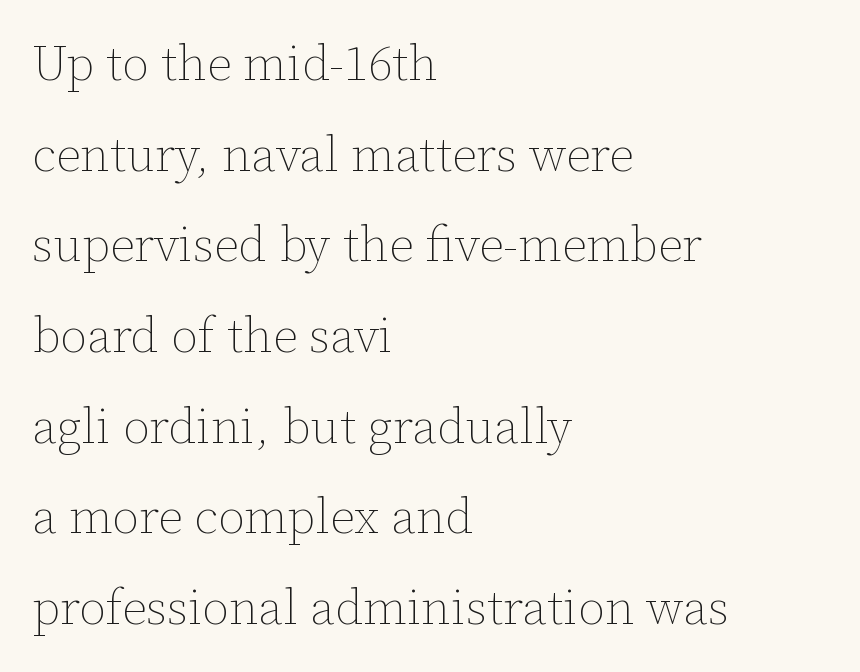
Q: Is the text bold? A: No.
Q: Is the text italic (slanted)? A: No, it is upright.
Q: Is the text underlined? A: No.
Q: How is the paragraph aligned? A: Left-aligned.
Q: Is the spacing between letters normal or unusually wide? A: Normal.
Q: Width (condensed, normal, or wide)? A: Normal.
Q: Stroke contrast? A: Low.
Q: x-height? A: Medium.
Q: Monospaced? A: No.
